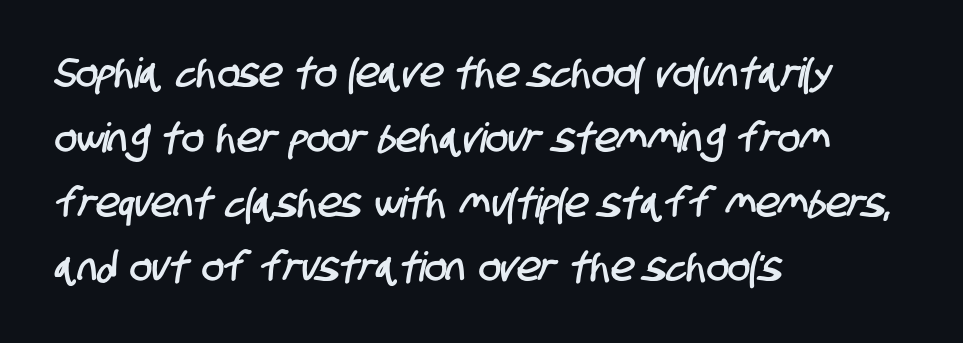
Q: Is the typeface a serif or a sans-serif typeface? A: Sans-serif.
Q: Is the text underlined? A: No.
Q: How is the paragraph aligned? A: Left-aligned.
Q: Is the spacing between letters normal or unusually wide? A: Normal.
Q: Is the spacing between lines tight, normal or loose? A: Normal.
Q: Width (condensed, normal, or wide)? A: Condensed.
Q: Stroke contrast? A: Low.
Q: x-height? A: Large.
Q: Monospaced? A: No.
